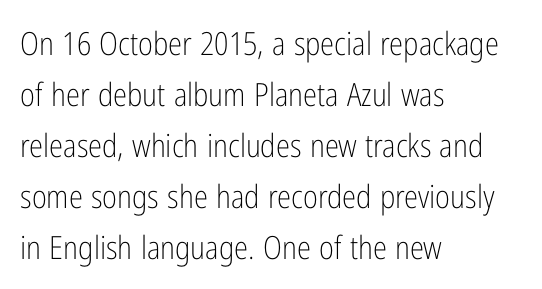
The image shows 32 px light, condensed sans-serif type, upright; set left-aligned, normal line spacing (1.59x), normal letter spacing, not underlined; low stroke contrast and a medium x-height.
